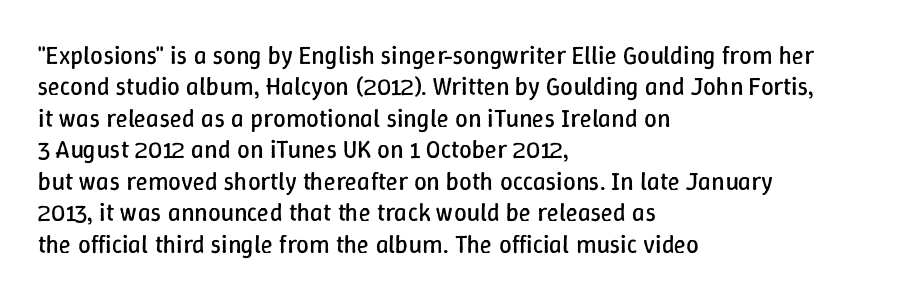
No letter is thick-stroked: the sample isn't bold. This is roman type, the default non-slanted kind. One glance says typical: line gaps are just what's usual. Plain, unruled lines of type. This sample is left-justified, so line endings fall wherever the words run out.
